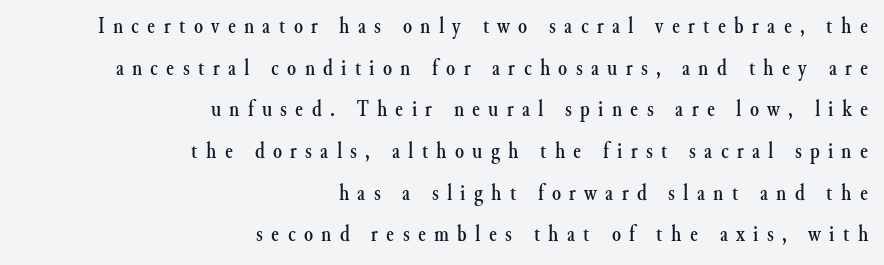
{"italic": "no", "underline": "no", "align": "right", "line_spacing_ratio": 1.81, "letter_spacing": "wide", "letter_spacing_em": 0.36, "glyph_px": 23}
